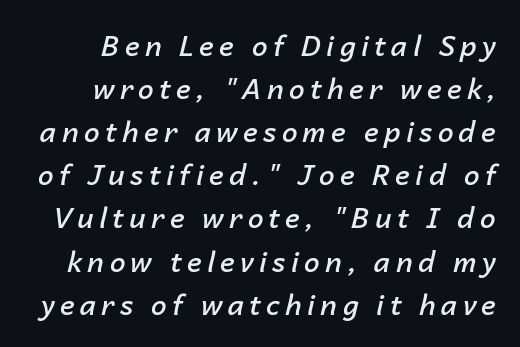
{"italic": "yes", "lean": "right", "slant_degrees": 14, "bold": "semi", "weight": "semibold", "width": "normal", "stroke_contrast": "low", "x_height": "medium", "monospaced": "no", "underline": "no", "line_spacing": "normal", "line_spacing_ratio": 1.54, "glyph_px": 28}
